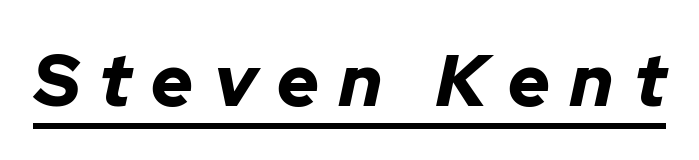
Each letter keeps its own natural width here, so spacing adapts to shape. Students, observe the line beneath the letters — that is underlining. Style check: oblique. In terms of letterspacing, this is a distinctly airy, spread setting.
